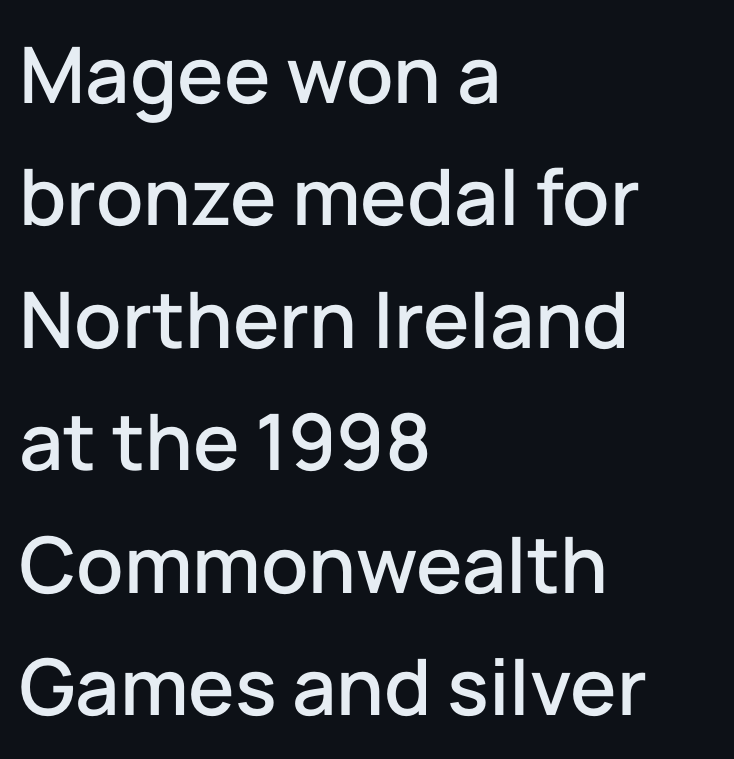
{"serif": "no", "italic": "no", "width": "normal", "stroke_contrast": "low", "x_height": "medium", "monospaced": "no", "underline": "no", "align": "left", "line_spacing": "normal", "line_spacing_ratio": 1.57, "letter_spacing": "normal", "letter_spacing_em": 0.0, "glyph_px": 78}
